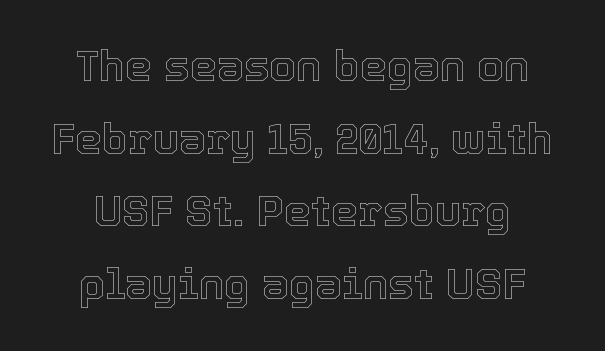
Q: Is the text italic (slanted)? A: No, it is upright.
Q: Is the text underlined? A: No.
Q: Is the spacing between letters normal or unusually wide? A: Normal.
Q: Is the spacing between lines tight, normal or loose? A: Normal.
Q: Width (condensed, normal, or wide)? A: Normal.
Q: x-height? A: Medium.
Q: Monospaced? A: No.
